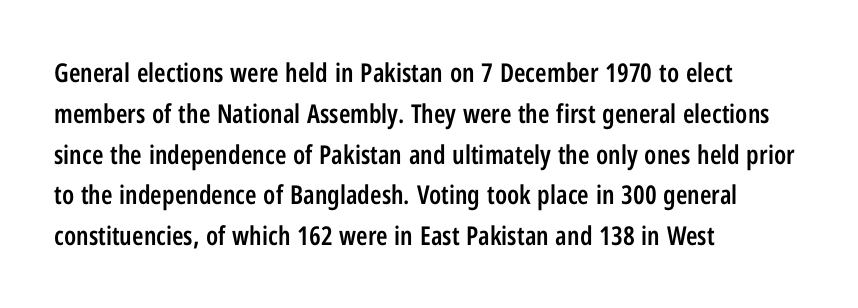
The image shows 26 px text type, upright; set left-aligned, normal line spacing (1.57x), normal letter spacing, not underlined.
